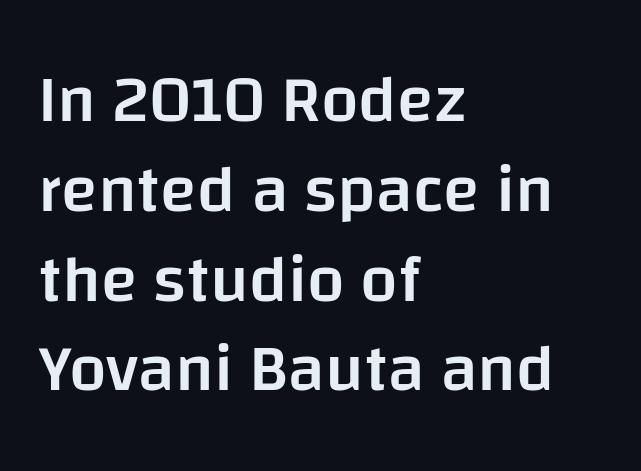
Q: Is the text bold? A: Semi-bold.
Q: Is the text italic (slanted)? A: No, it is upright.
Q: Is the typeface a serif or a sans-serif typeface? A: Sans-serif.
Q: Is the text underlined? A: No.
Q: How is the paragraph aligned? A: Left-aligned.
Q: Is the spacing between letters normal or unusually wide? A: Normal.
Q: Is the spacing between lines tight, normal or loose? A: Normal.
Q: Width (condensed, normal, or wide)? A: Normal.
Q: Stroke contrast? A: Low.
Q: x-height? A: Large.
Q: Monospaced? A: No.
